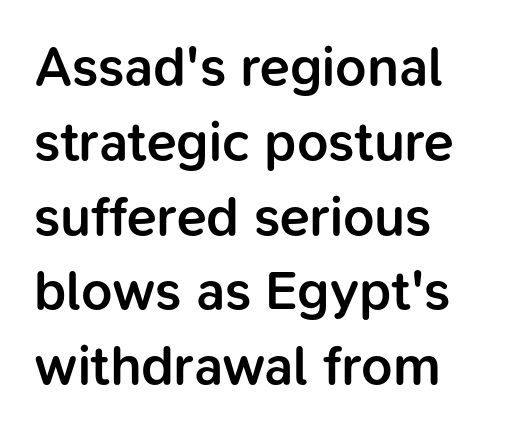
Short note: letters normally spaced. Varying glyph widths throughout — classic text-font behaviour. Stroke thickness is moderately raised; the sample reads as semibold. Which margin do the lines hug? The left one — the right edge is uneven.
